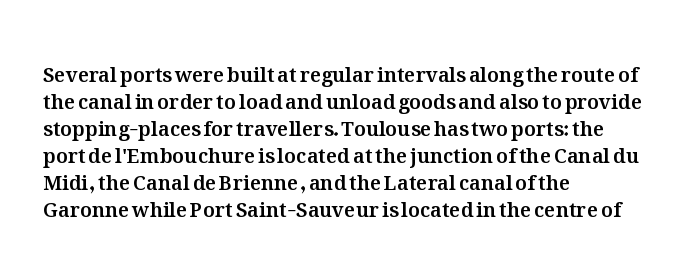
The image shows 20 px text type, upright; set left-aligned, normal line spacing (1.35x), normal letter spacing, not underlined.
